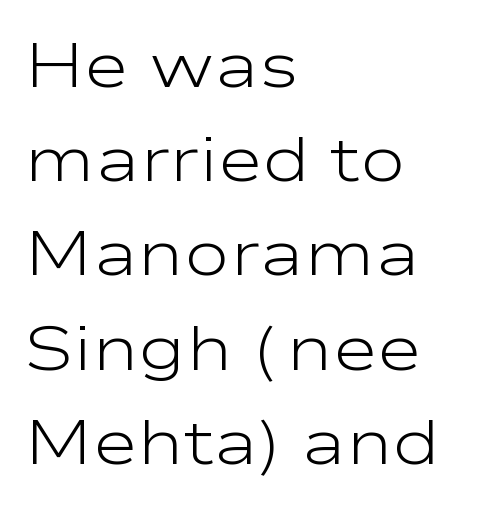
{"serif": "no", "italic": "no", "bold": "no", "weight": "light", "width": "wide", "stroke_contrast": "low", "x_height": "medium", "monospaced": "no", "underline": "no", "align": "left", "line_spacing": "normal", "line_spacing_ratio": 1.52, "letter_spacing": "normal", "letter_spacing_em": 0.0, "glyph_px": 62}
